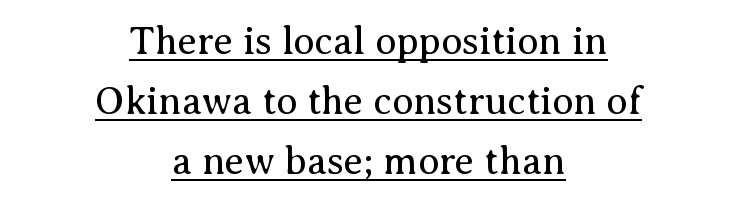
{"serif": "yes", "italic": "no", "bold": "no", "weight": "regular", "width": "normal", "stroke_contrast": "medium", "x_height": "medium", "monospaced": "no", "underline": "yes", "align": "center", "line_spacing": "normal", "line_spacing_ratio": 1.54, "letter_spacing": "normal", "letter_spacing_em": 0.0, "glyph_px": 39}
